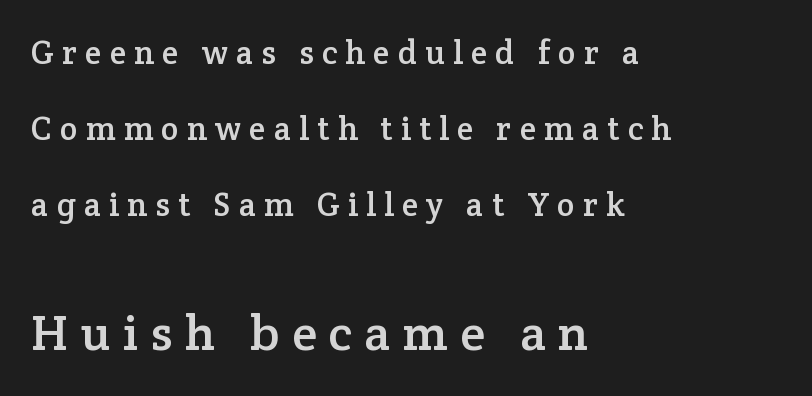
Q: Is the text italic (slanted)? A: No, it is upright.
Q: Is the typeface a serif or a sans-serif typeface? A: Serif.
Q: Is the text underlined? A: No.
Q: How is the paragraph aligned? A: Left-aligned.
Q: Is the spacing between letters normal or unusually wide? A: Unusually wide.
Q: Is the spacing between lines tight, normal or loose? A: Loose.
Q: Which block of text is set in a larger size, the first (top) or the second (bottom)? A: The second (bottom) one.
Q: Width (condensed, normal, or wide)? A: Normal.
Q: Stroke contrast? A: Low.
Q: x-height? A: Medium.
Q: Monospaced? A: No.
